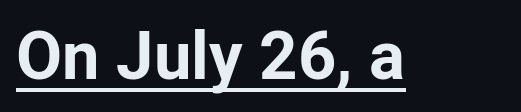
{"serif": "no", "italic": "no", "bold": "yes", "weight": "bold", "width": "normal", "stroke_contrast": "low", "x_height": "medium", "monospaced": "no", "underline": "yes", "letter_spacing": "normal", "letter_spacing_em": 0.0, "glyph_px": 67}
